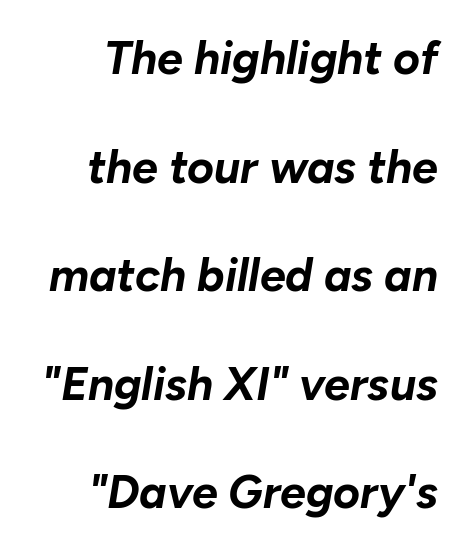
The image shows 46 px bold type, italic (leaning right); set loose line spacing (2.36x), normal letter spacing, not underlined; low stroke contrast and a medium x-height.
